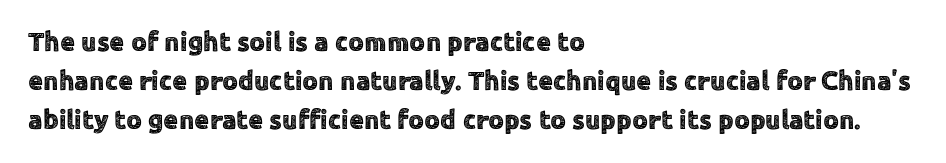
This block has exactly the height ordinary leading produces. The specimen reads as upright at a glance. Letters rest on an invisible, unmarked baseline. Compared with typical body copy, the letter spacing here is the same.
